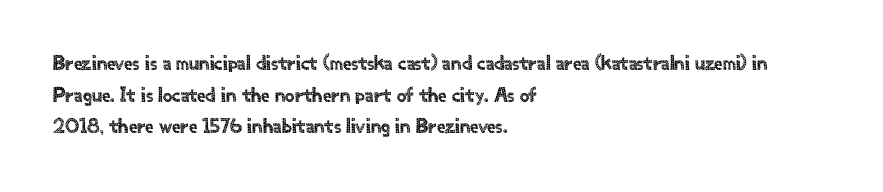
Q: Is the text italic (slanted)? A: No, it is upright.
Q: Is the text underlined? A: No.
Q: How is the paragraph aligned? A: Left-aligned.
Q: Is the spacing between letters normal or unusually wide? A: Normal.
Q: Is the spacing between lines tight, normal or loose? A: Normal.
